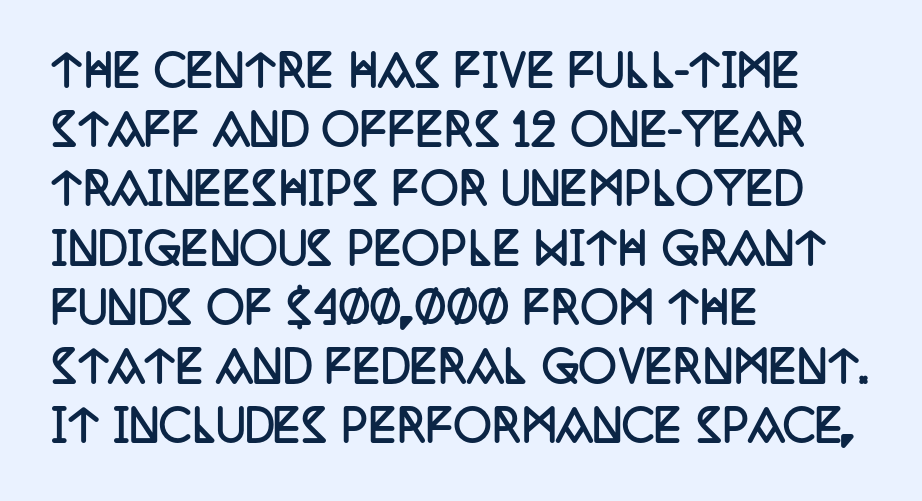
Q: Is the text bold? A: Yes.
Q: Is the text italic (slanted)? A: No, it is upright.
Q: Is the typeface a serif or a sans-serif typeface? A: Serif.
Q: Is the text underlined? A: No.
Q: How is the paragraph aligned? A: Left-aligned.
Q: Is the spacing between letters normal or unusually wide? A: Normal.
Q: Is the spacing between lines tight, normal or loose? A: Normal.
Q: Width (condensed, normal, or wide)? A: Condensed.
Q: Stroke contrast? A: Low.
Q: x-height? A: Large.
Q: Monospaced? A: No.
